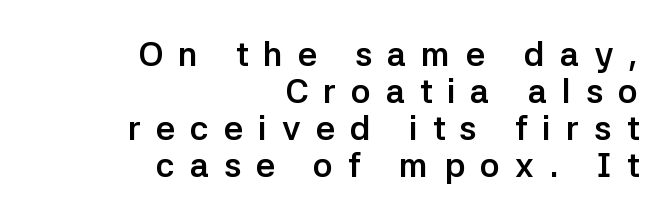
Q: Is the text bold? A: Yes.
Q: Is the text italic (slanted)? A: No, it is upright.
Q: Is the typeface a serif or a sans-serif typeface? A: Sans-serif.
Q: Is the text underlined? A: No.
Q: How is the paragraph aligned? A: Right-aligned.
Q: Is the spacing between letters normal or unusually wide? A: Unusually wide.
Q: Is the spacing between lines tight, normal or loose? A: Tight.
Q: Width (condensed, normal, or wide)? A: Normal.
Q: Stroke contrast? A: Low.
Q: x-height? A: Medium.
Q: Monospaced? A: No.
